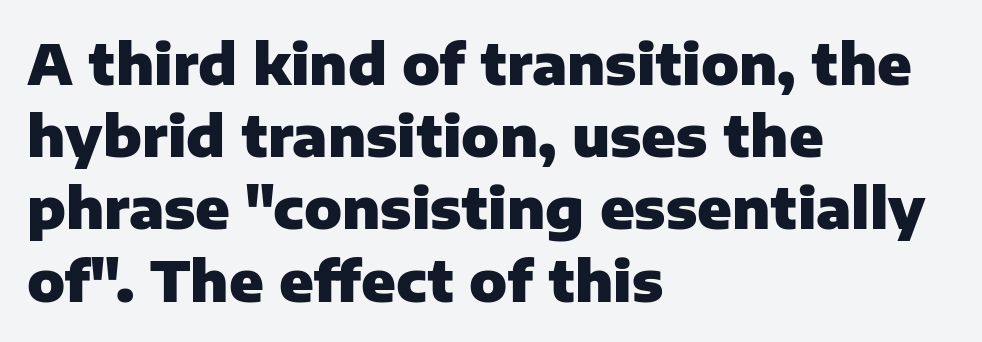
{"serif": "no", "italic": "no", "bold": "yes", "weight": "heavy", "width": "normal", "stroke_contrast": "low", "x_height": "medium", "monospaced": "no", "underline": "no", "align": "left", "line_spacing": "normal", "line_spacing_ratio": 1.29, "letter_spacing": "normal", "letter_spacing_em": 0.0, "glyph_px": 56}
